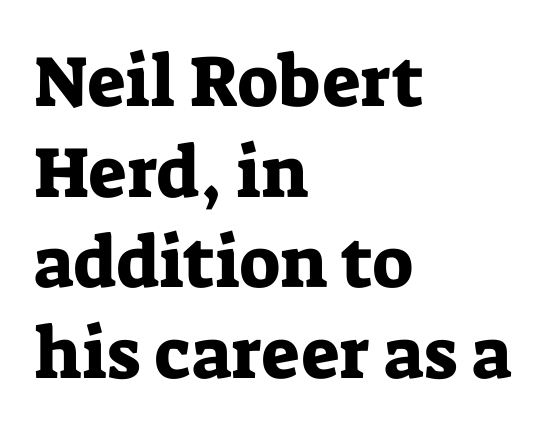
Q: Is the text italic (slanted)? A: No, it is upright.
Q: Is the typeface a serif or a sans-serif typeface? A: Serif.
Q: Is the text underlined? A: No.
Q: How is the paragraph aligned? A: Left-aligned.
Q: Is the spacing between letters normal or unusually wide? A: Normal.
Q: Is the spacing between lines tight, normal or loose? A: Normal.
Q: Width (condensed, normal, or wide)? A: Normal.
Q: Stroke contrast? A: Low.
Q: x-height? A: Medium.
Q: Monospaced? A: No.
